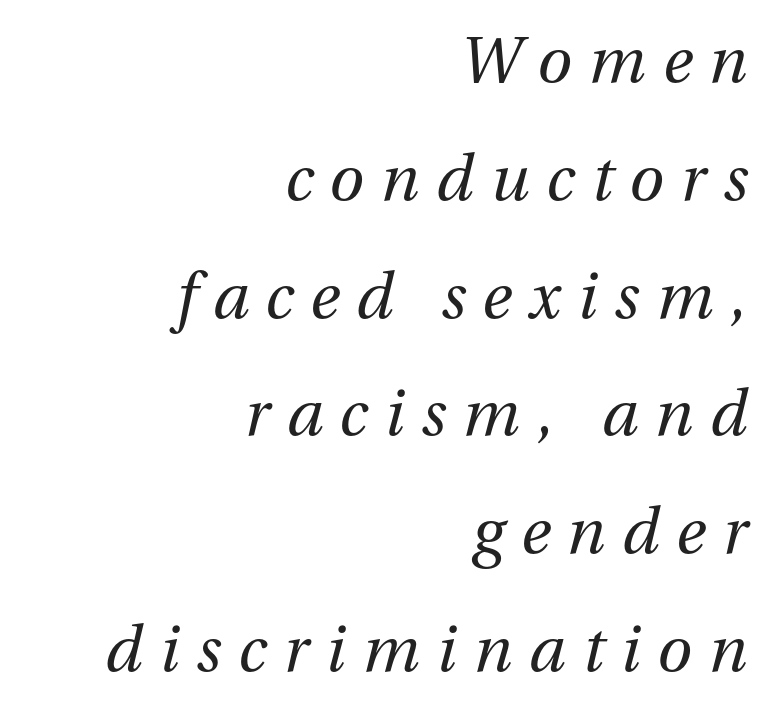
The image shows 63 px regular-weight type, italic (leaning right); set right-aligned, line spacing 1.87x, unusually wide letter spacing (+0.27 em), not underlined; medium stroke contrast and a medium x-height.
